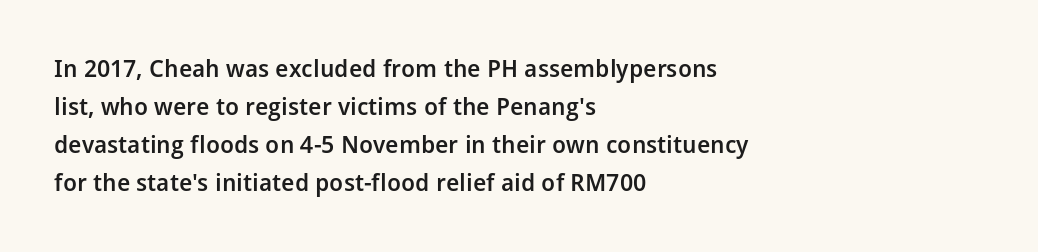
{"italic": "no", "bold": "semi", "underline": "no", "align": "left", "line_spacing": "normal", "line_spacing_ratio": 1.59, "letter_spacing": "normal", "letter_spacing_em": 0.0, "glyph_px": 24}
